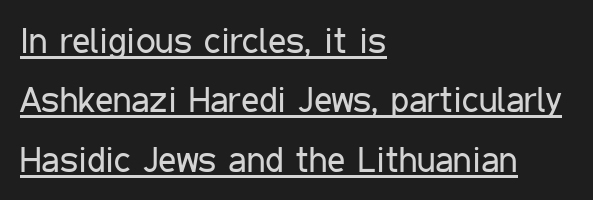
The image shows 35 px regular-weight, condensed sans-serif type, upright; set left-aligned, normal line spacing (1.7x), normal letter spacing, underlined; low stroke contrast and a medium x-height.
